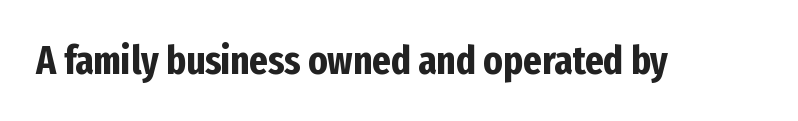
Q: Is the text bold? A: Yes.
Q: Is the text italic (slanted)? A: No, it is upright.
Q: Is the typeface a serif or a sans-serif typeface? A: Sans-serif.
Q: Is the text underlined? A: No.
Q: Is the spacing between letters normal or unusually wide? A: Normal.
Q: Width (condensed, normal, or wide)? A: Condensed.
Q: Stroke contrast? A: Low.
Q: x-height? A: Medium.
Q: Monospaced? A: No.
